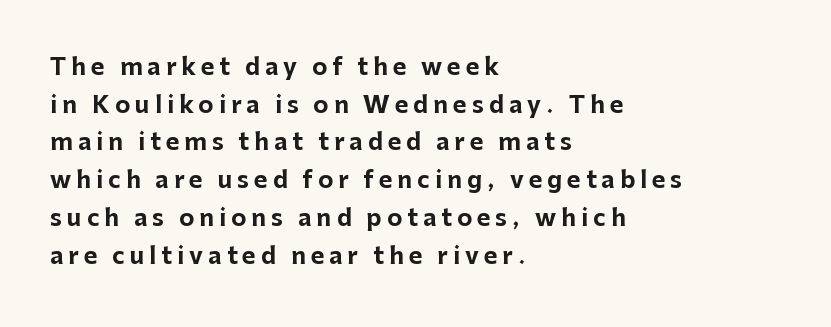
Q: Is the text bold? A: Yes.
Q: Is the text italic (slanted)? A: No, it is upright.
Q: Is the text underlined? A: No.
Q: How is the paragraph aligned? A: Left-aligned.
Q: Is the spacing between letters normal or unusually wide? A: Unusually wide.
Q: Is the spacing between lines tight, normal or loose? A: Normal.
